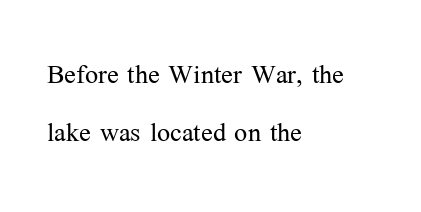
This rendering uses left alignment, leaving the right contour irregular. Is this a sans? No — the strokes have serifs. Spacing between characters is what you'd get straight out of the box. The specimen reads as upright at a glance.
